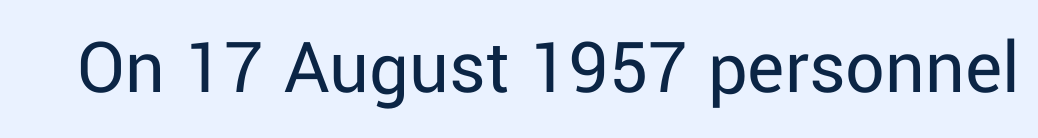
Characters follow at the spacing the type designer built in. The letters look calm and open, with moderate or lighter stems. Look at the bottom of the vertical strokes: they stop flat, with no serifs. Ordinary non-slanted type is in use. A typesetter would call this proportional, since set widths differ per character. Honestly, there is no underline to notice here at all.
